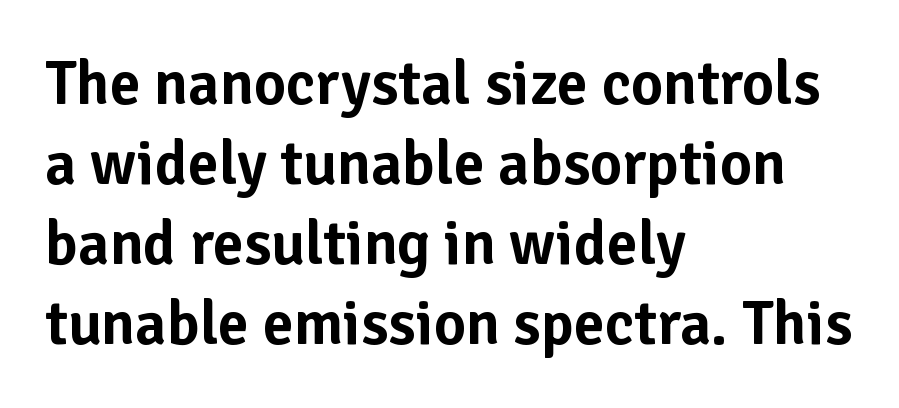
The image shows 62 px sans-serif type, upright; set left-aligned, normal line spacing (1.29x), normal letter spacing, not underlined; low stroke contrast and a medium x-height.
